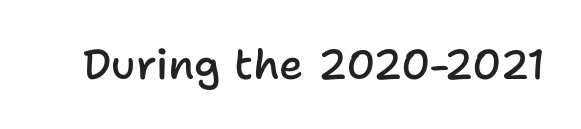
The image shows 42 px semibold sans-serif type, upright; set normal letter spacing, not underlined; low stroke contrast and a medium x-height.
